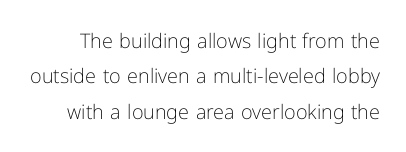
{"italic": "no", "bold": "no", "underline": "no", "line_spacing_ratio": 1.77, "letter_spacing": "normal", "letter_spacing_em": 0.0, "glyph_px": 20}
